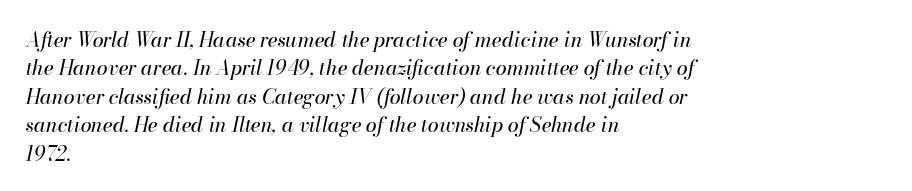
The typesetter chose a ragged-right arrangement here. Vertically, the passage feels balanced, rows spaced as you'd expect. This sample uses plain, unmodified letter spacing. Unbolded letterforms with no extra heft.
